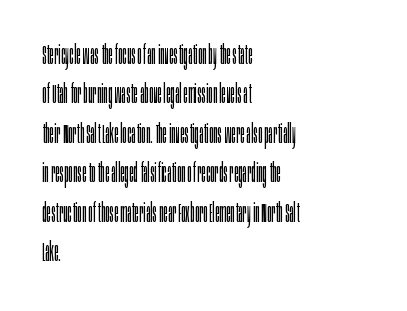
Quick note: not italic, upright. Is the stroke heavy? The answer is a plain regular-or-lighter. The setting favours the left margin, as ordinary paragraphs usually do. Has an underline been added? It has not. Tracking here is standard; glyphs follow each other at the usual distance. Line spacing here is normal.
